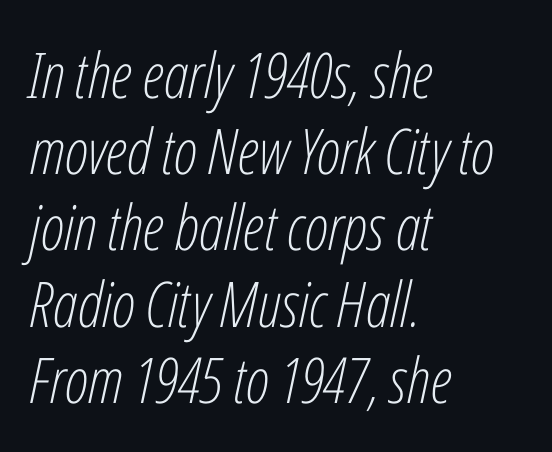
Q: Is the text bold? A: No.
Q: Is the text italic (slanted)? A: Yes, it leans right by about 12 degrees.
Q: Is the text underlined? A: No.
Q: How is the paragraph aligned? A: Left-aligned.
Q: Is the spacing between letters normal or unusually wide? A: Normal.
Q: Width (condensed, normal, or wide)? A: Condensed.
Q: Stroke contrast? A: Low.
Q: x-height? A: Medium.
Q: Monospaced? A: No.
